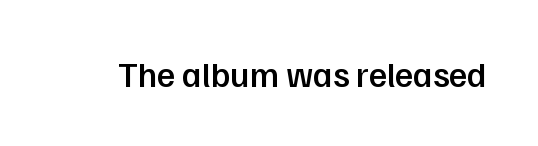
{"serif": "no", "italic": "no", "bold": "semi", "weight": "semibold", "width": "normal", "stroke_contrast": "low", "x_height": "medium", "monospaced": "no", "underline": "no", "letter_spacing": "normal", "letter_spacing_em": 0.0, "glyph_px": 35}
